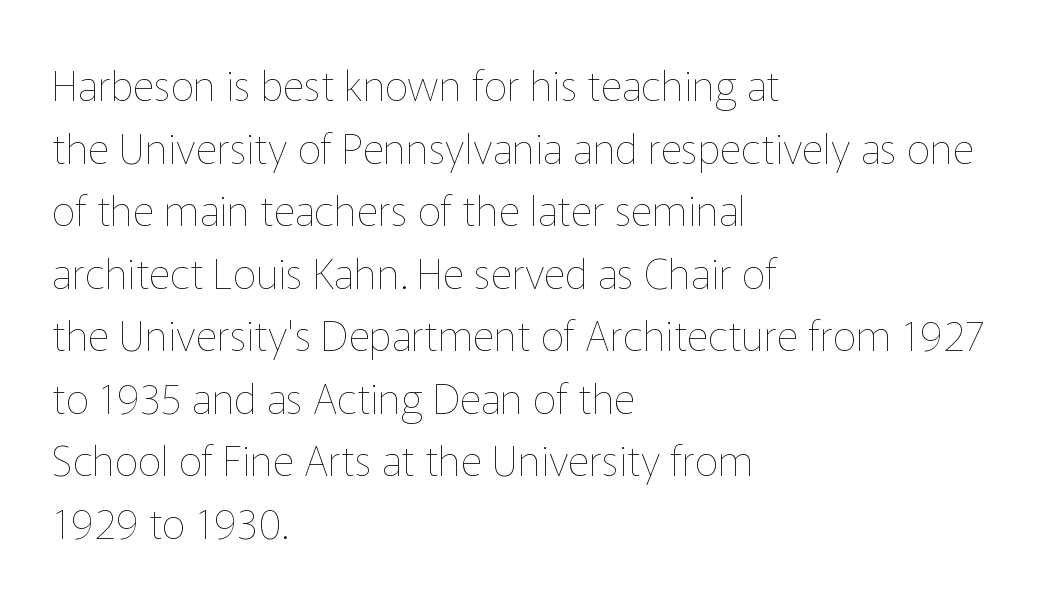
The image shows 42 px thin type, upright; set left-aligned, normal line spacing (1.49x), normal letter spacing, not underlined; low stroke contrast and a medium x-height.
